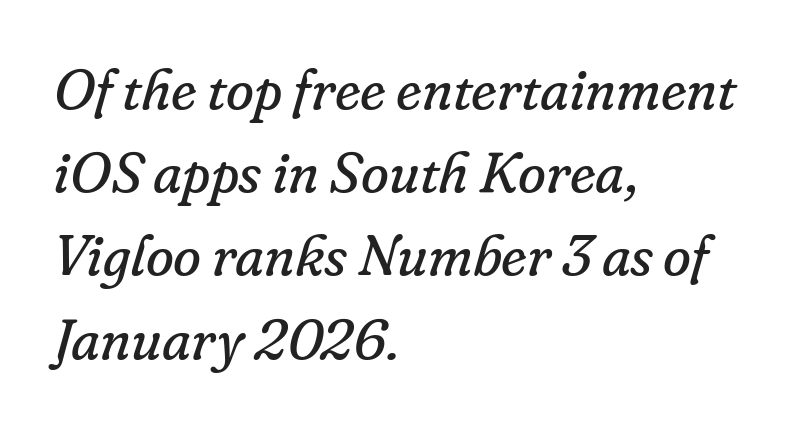
The image shows 57 px regular-weight serif type, italic (leaning right); set left-aligned, normal line spacing (1.46x), normal letter spacing, not underlined; low stroke contrast and a small x-height.
